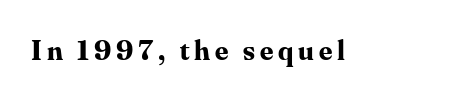
The rendering uses natural spacing where letterforms have individual widths. Little horizontal feet cap the strokes, marking this as serif type. Descenders hang freely into open space. Is the type bold? Yes — the strokes are clearly thick and heavy.
